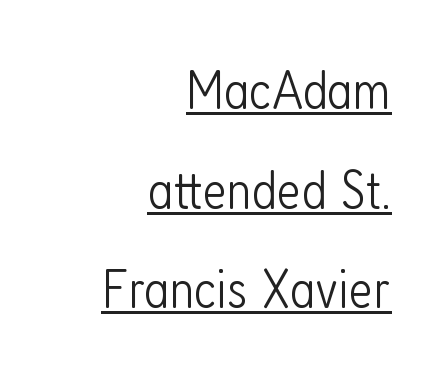
Q: Is the text bold? A: No.
Q: Is the text italic (slanted)? A: No, it is upright.
Q: Is the typeface a serif or a sans-serif typeface? A: Sans-serif.
Q: Is the text underlined? A: Yes.
Q: How is the paragraph aligned? A: Right-aligned.
Q: Is the spacing between letters normal or unusually wide? A: Normal.
Q: Width (condensed, normal, or wide)? A: Condensed.
Q: Stroke contrast? A: Low.
Q: x-height? A: Medium.
Q: Monospaced? A: No.
